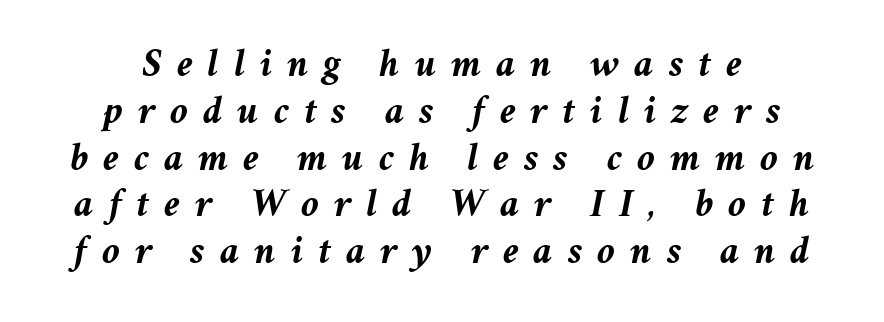
The image shows 40 px semibold type, italic (leaning right); set line spacing 1.17x, unusually wide letter spacing (+0.37 em), not underlined; medium stroke contrast and a medium x-height.
